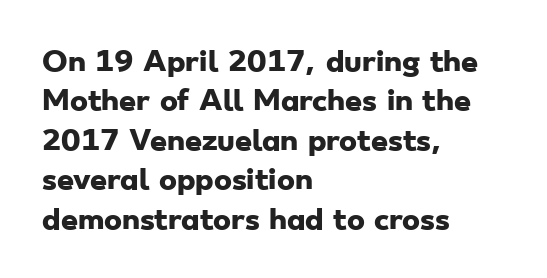
{"bold": "yes", "underline": "no", "align": "left", "line_spacing": "normal", "line_spacing_ratio": 1.46, "letter_spacing": "normal", "letter_spacing_em": 0.0, "glyph_px": 27}
